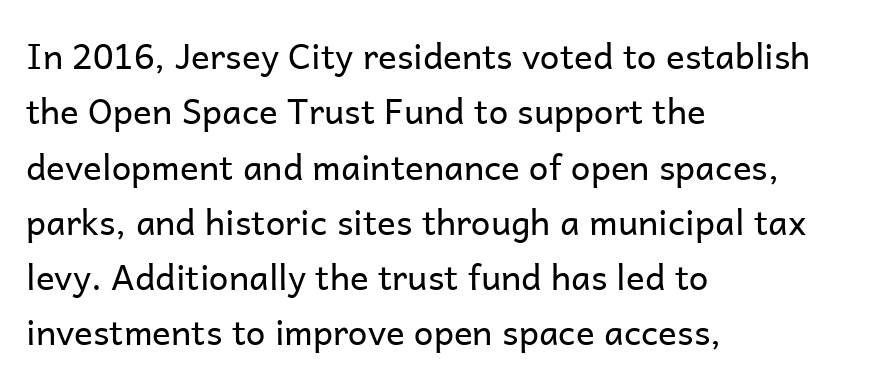
{"serif": "no", "italic": "no", "bold": "no", "weight": "regular", "width": "normal", "stroke_contrast": "low", "x_height": "medium", "monospaced": "no", "underline": "no", "align": "left", "line_spacing": "normal", "line_spacing_ratio": 1.58, "letter_spacing": "normal", "letter_spacing_em": 0.0, "glyph_px": 35}
